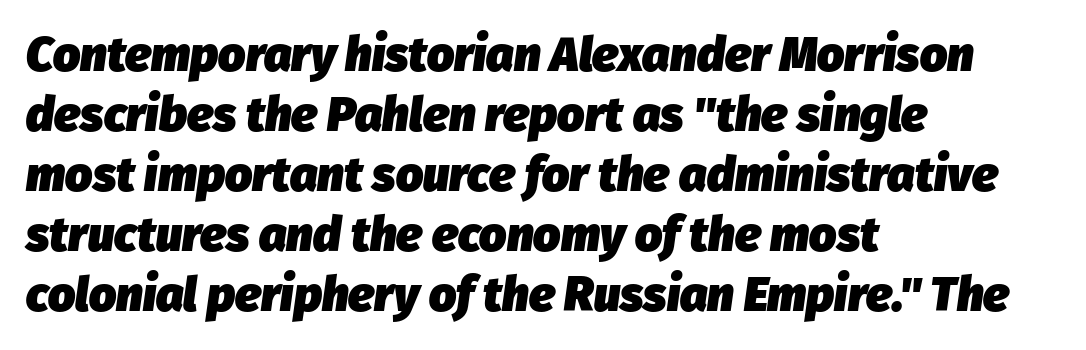
{"italic": "yes", "lean": "right", "slant_degrees": 8, "bold": "yes", "weight": "heavy", "width": "normal", "stroke_contrast": "low", "x_height": "medium", "monospaced": "no", "underline": "no", "align": "left", "line_spacing": "normal", "line_spacing_ratio": 1.25, "letter_spacing": "normal", "letter_spacing_em": 0.0, "glyph_px": 48}
